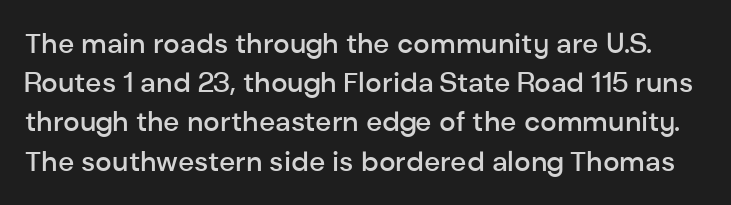
Beneath every word, the page is bare. Look at the bottom of the vertical strokes: they stop flat, with no serifs. Do the letters lean? They stand straight. Successive baselines arrive at the customary interval. Each word holds together tightly as a unit, with standard inter-letter gaps.
